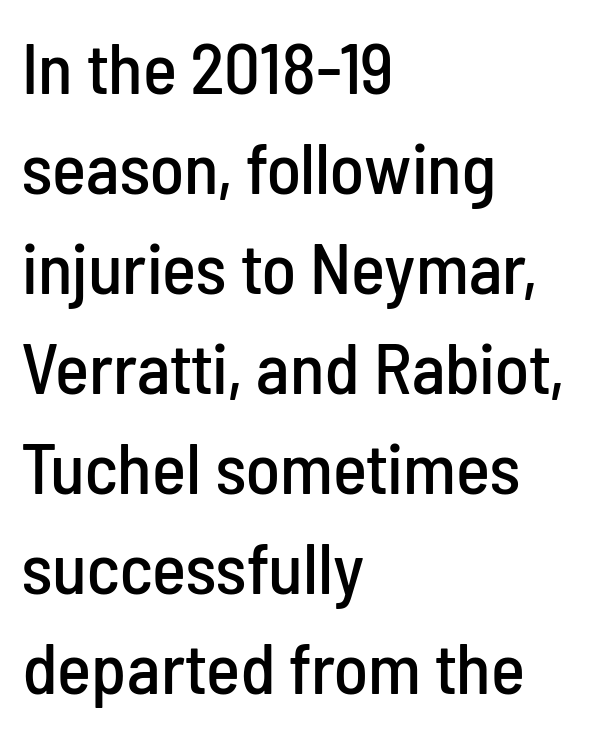
{"serif": "no", "italic": "no", "width": "condensed", "stroke_contrast": "low", "x_height": "medium", "monospaced": "no", "underline": "no", "align": "left", "line_spacing": "normal", "line_spacing_ratio": 1.39, "letter_spacing": "normal", "letter_spacing_em": 0.0, "glyph_px": 72}
